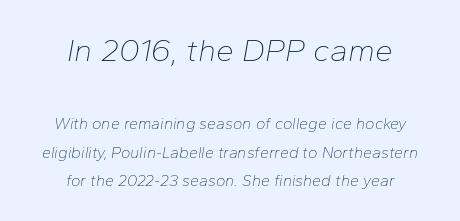
Just letters on the line, the space beneath them empty. Line starts and ends both wander, symmetrically. Weight: regular or lighter. Does extra space separate the letters? No, they use regular spacing. Quick note: italic.
